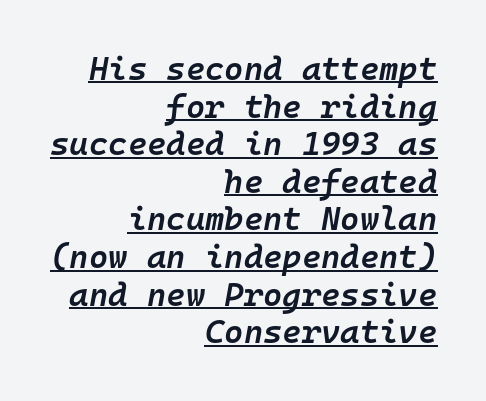
The axis of the letterforms is tilted away from vertical. All the whitespace from short lines collects on the left. The specimen includes a rule beneath the text block's lines. Semibold letterforms, between regular and bold.
